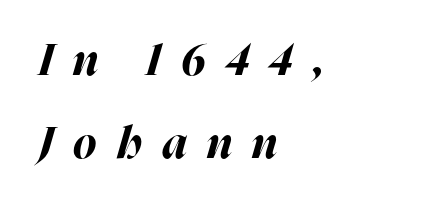
These lines have a slow, spaced-out rhythm from letter to letter. This sample has the flowing, uneven cadence of proportional lettering. The face used here has a pronounced slope to its letters. The glyphs have the mass of a bold cut. Is the block centered? No — it sits flush against the left margin. Rule under the text: the space is simply empty.
